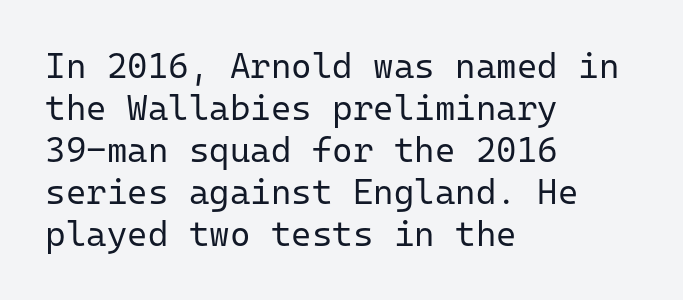
Q: Is the text bold? A: No.
Q: Is the text italic (slanted)? A: No, it is upright.
Q: Is the typeface a serif or a sans-serif typeface? A: Sans-serif.
Q: Is the text underlined? A: No.
Q: How is the paragraph aligned? A: Left-aligned.
Q: Is the spacing between letters normal or unusually wide? A: Normal.
Q: Width (condensed, normal, or wide)? A: Normal.
Q: Stroke contrast? A: Low.
Q: x-height? A: Medium.
Q: Monospaced? A: Yes.
